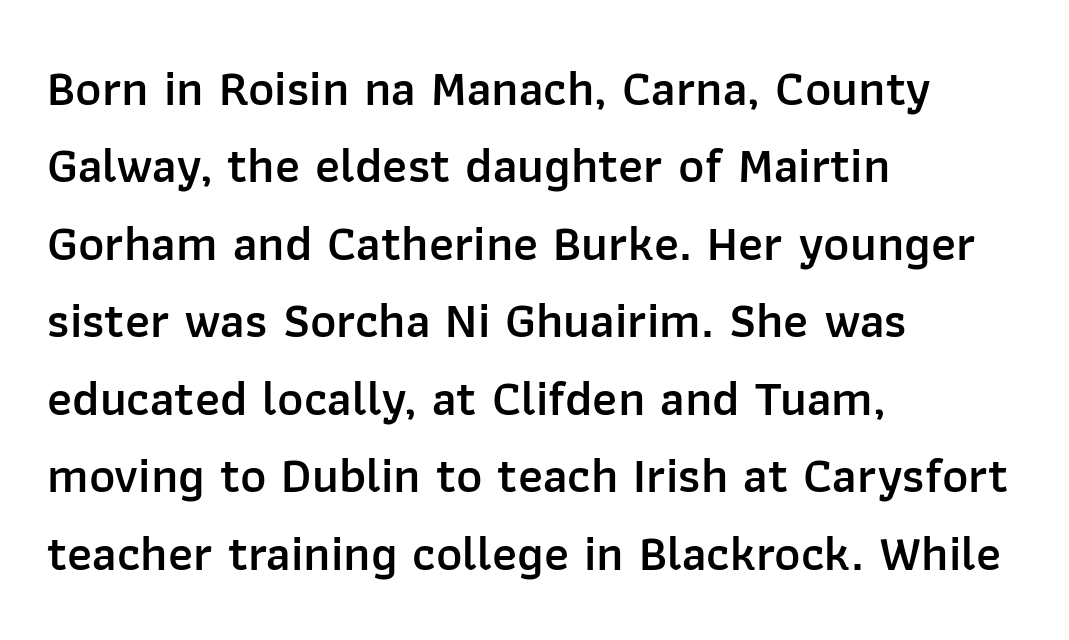
Just letters on the line, the space beneath them empty. You could not count columns in this text — the font is proportionally spaced. Each line starts at the same left margin while the right side varies. Examine the stroke ends and you'll find no serifs. Nobody touched the tracking dial on this one. Style check: upright.
